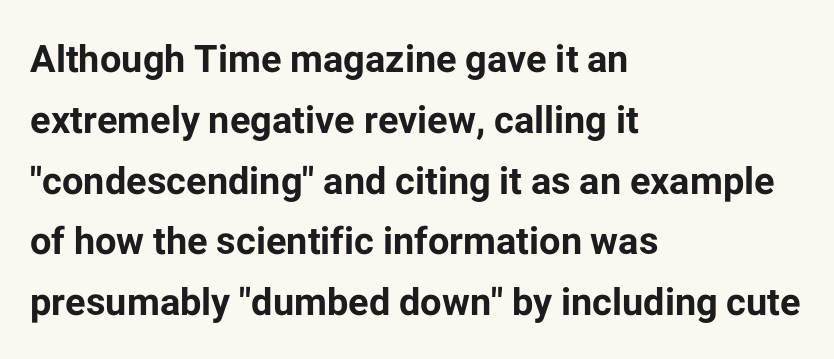
{"serif": "no", "italic": "no", "bold": "yes", "weight": "bold", "width": "normal", "stroke_contrast": "low", "x_height": "medium", "monospaced": "no", "underline": "no", "align": "left", "line_spacing": "normal", "line_spacing_ratio": 1.6, "letter_spacing": "normal", "letter_spacing_em": 0.0, "glyph_px": 38}
